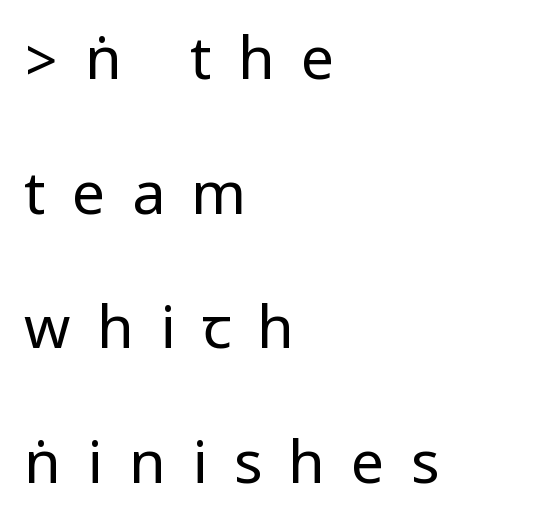
The image shows 59 px regular-weight, condensed sans-serif type, upright; set left-aligned, loose line spacing (2.28x), unusually wide letter spacing (+0.45 em), not underlined; low stroke contrast.
